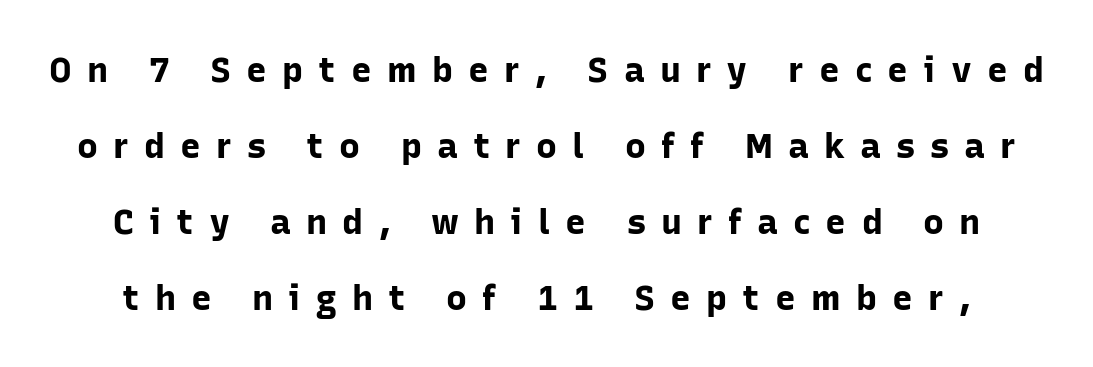
{"serif": "no", "italic": "no", "bold": "yes", "weight": "bold", "width": "normal", "stroke_contrast": "low", "x_height": "medium", "monospaced": "no", "underline": "no", "line_spacing": "loose", "line_spacing_ratio": 2.17, "letter_spacing": "wide", "letter_spacing_em": 0.43, "glyph_px": 35}
